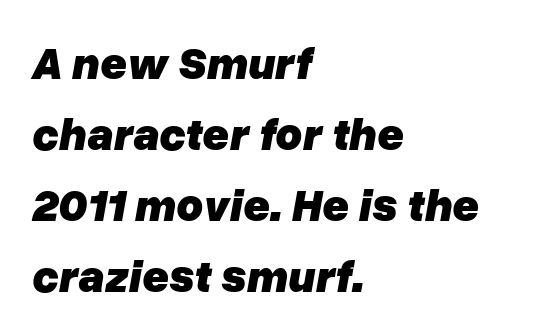
The image shows 46 px heavy type, italic (leaning right); set left-aligned, normal line spacing (1.54x), normal letter spacing, not underlined; low stroke contrast and a medium x-height.
